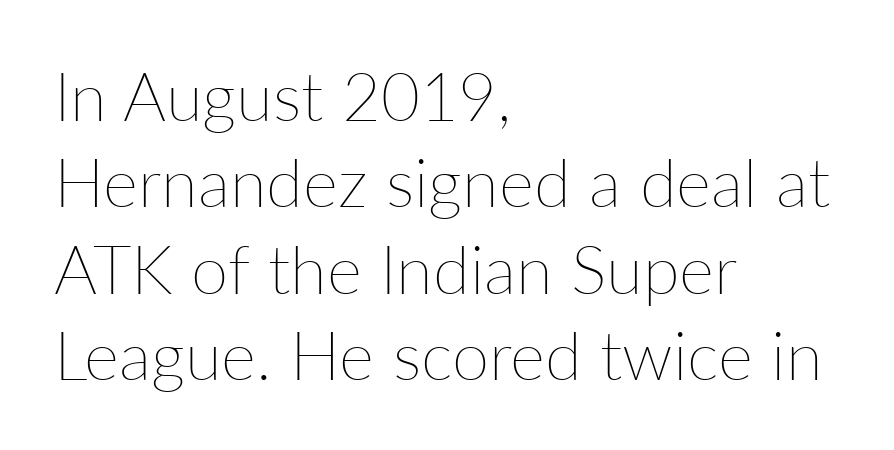
The passage shown is typed in a proportional face where columns would drift. Compared with typical paragraphs, the rows here are spaced about the same. The rendering anchors every line to the left-hand side. Stems here are at most as thick as an everyday book face. Characters remain perfectly vertical along every line. Honestly, the letter spacing is just normal — you wouldn't notice it.
